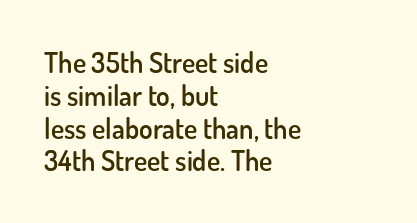
The lettering holds an erect, upright posture throughout. Varying glyph widths throughout — classic text-font behaviour. A clean baseline with only descenders dipping below it. There is no visible air inserted between adjacent glyphs. The passage is arranged the way most books set body copy — flush left. Type style note: lacks serifs.
